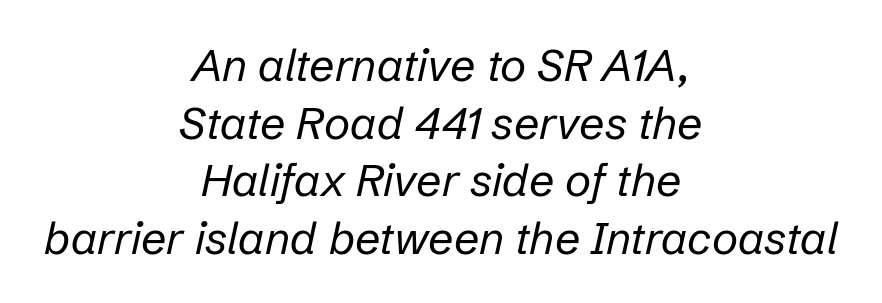
{"italic": "yes", "lean": "right", "slant_degrees": 12, "bold": "no", "weight": "regular", "width": "normal", "stroke_contrast": "low", "x_height": "medium", "monospaced": "no", "underline": "no", "align": "center", "line_spacing": "normal", "line_spacing_ratio": 1.28, "letter_spacing": "normal", "letter_spacing_em": 0.0, "glyph_px": 45}
